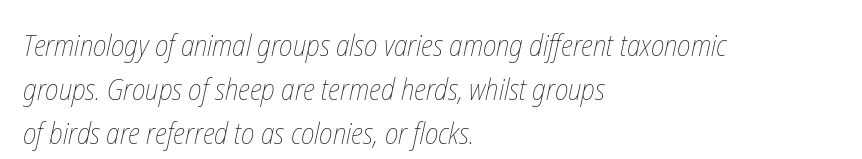
The image shows 30 px thin, condensed type; set left-aligned, normal line spacing (1.46x), normal letter spacing, not underlined; low stroke contrast and a medium x-height.
